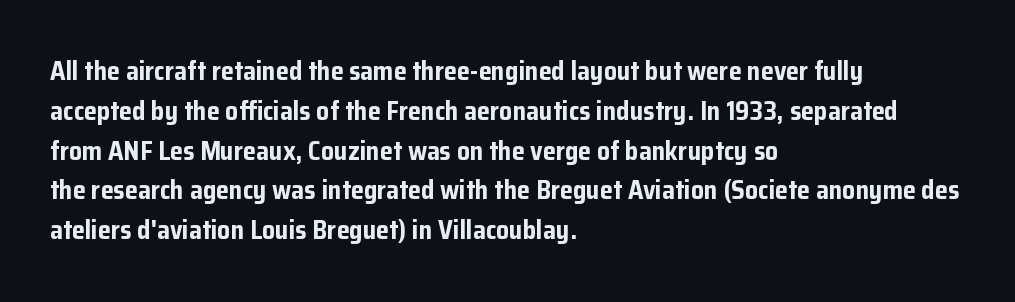
{"italic": "no", "bold": "yes", "underline": "no", "align": "left", "line_spacing": "normal", "line_spacing_ratio": 1.53, "letter_spacing": "normal", "letter_spacing_em": 0.0, "glyph_px": 26}
